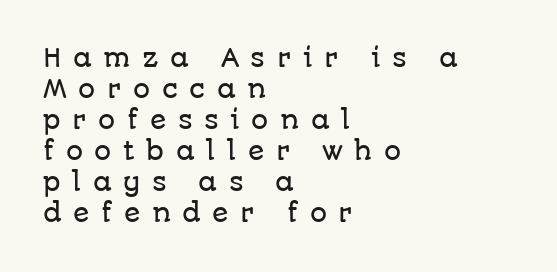
Notice how the passage keeps a crisp vertical edge on the left only. Compared with typical body copy, the letter spacing here is much looser. Anything drawn beneath the words? Only blank space. A normal amount of white space separates one row of letters from the next. The type sits square on the baseline with zero lean.
